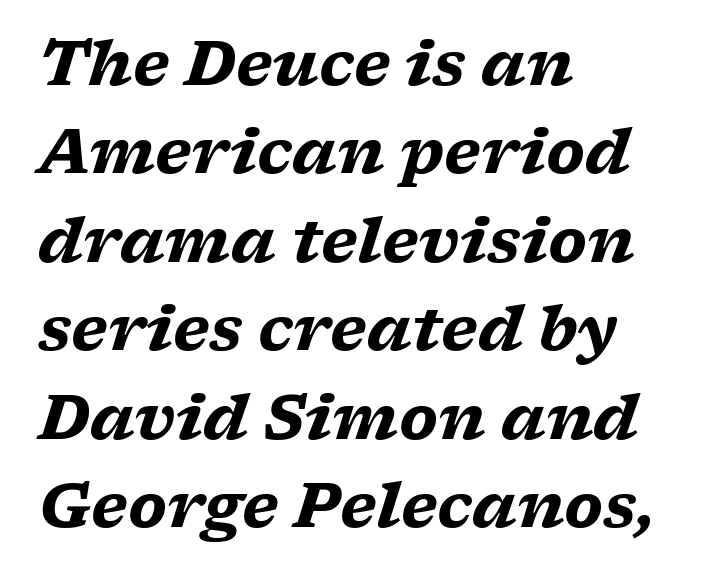
The rows are spaced the way most documents space them. The face used here is seriffed, in the tradition of book romans. Posture: slanted. The strip under each line holds only bare page. Students, this is bold: see how much ink each stroke carries.
